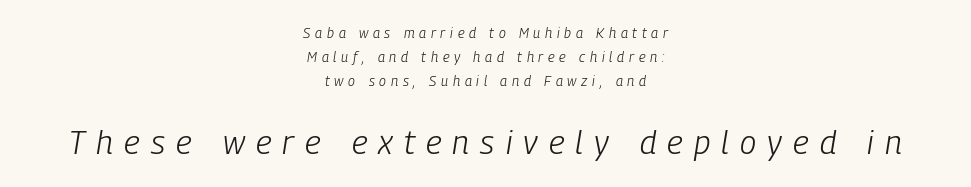
Descender tails drop into unmarked territory. Caption: face not bold, strokes unweighted. This sample uses an oblique cut, with every glyph tilted off the vertical. Inter-character spacing is expanded well beyond the font's built-in metrics. Character widths vary here, with narrow letters taking less room than wide ones.
